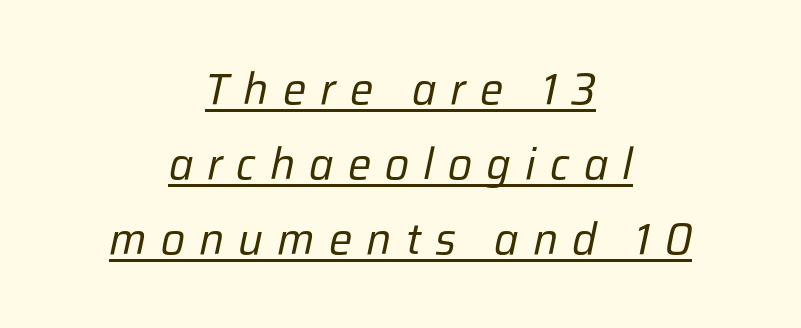
The image shows 44 px regular-weight type, italic (leaning right); set centered, normal line spacing (1.7x), unusually wide letter spacing (+0.32 em), underlined; low stroke contrast and a medium x-height.
